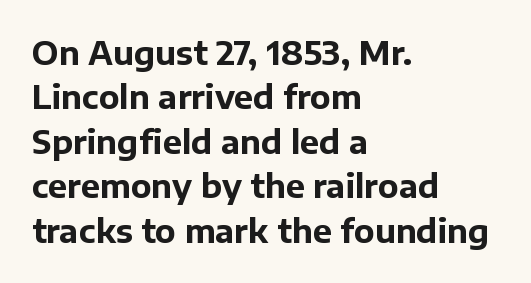
Leading matches the norm, producing a regular column. Nothing sits at the stroke ends, so this counts as sans-serif. Note the varied advance widths — an 'i' is clearly narrower than an 'm'. Just letters on the line, the space beneath them empty. Posture: vertical. The glyphs have the mass of a bold cut.
